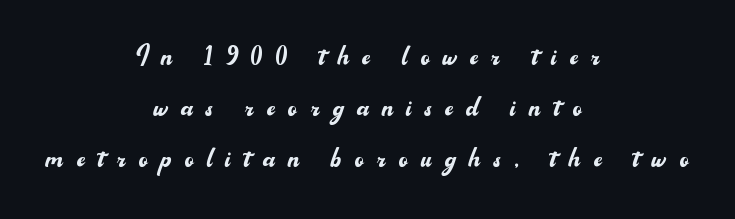
The image shows 34 px regular-weight sans-serif type; set centered, normal line spacing (1.5x), unusually wide letter spacing (+0.39 em), not underlined; medium stroke contrast and a small x-height.
